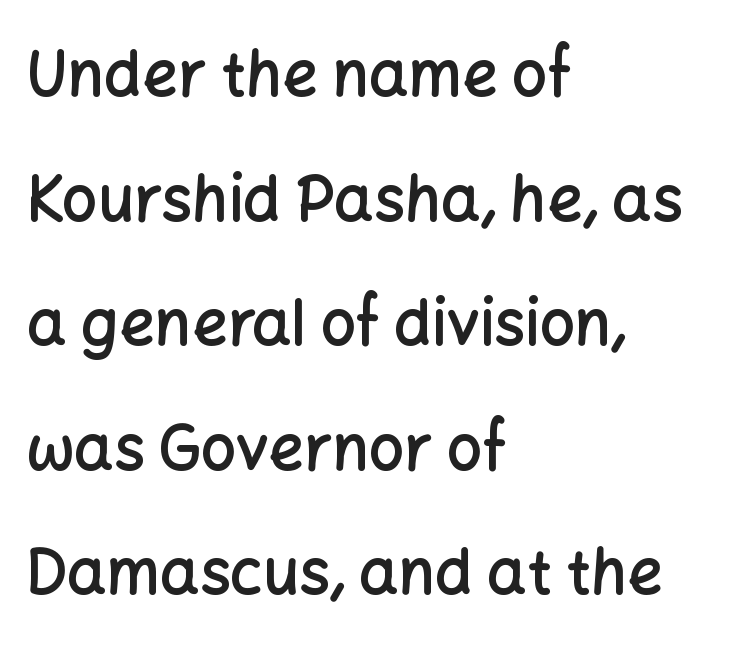
The text block is weighted toward the left margin, trailing off unevenly rightward. Here the designer chose a conventional face with non-uniform glyph widths. A typesetter would mark this as roman, not italic. On the weight axis this lands at semibold, roughly 600.
